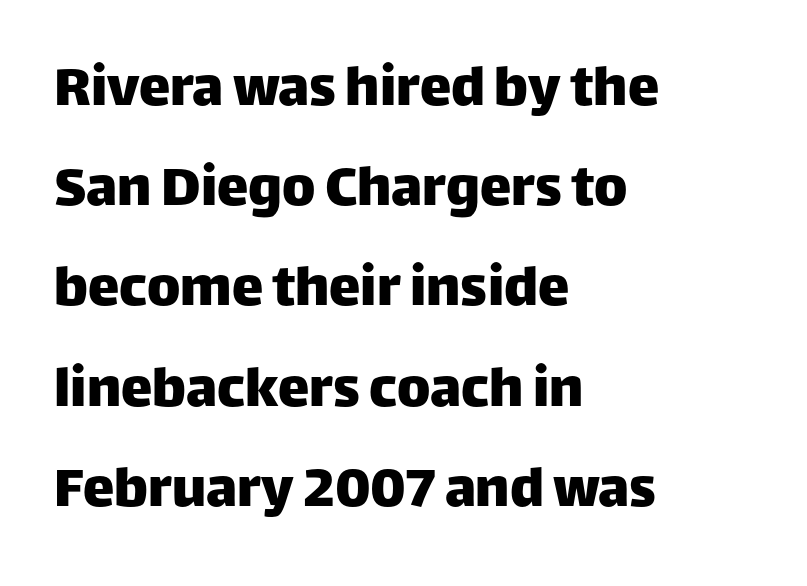
The image shows 63 px sans-serif type, upright; set left-aligned, normal line spacing (1.59x), normal letter spacing, not underlined; low stroke contrast and a large x-height.
